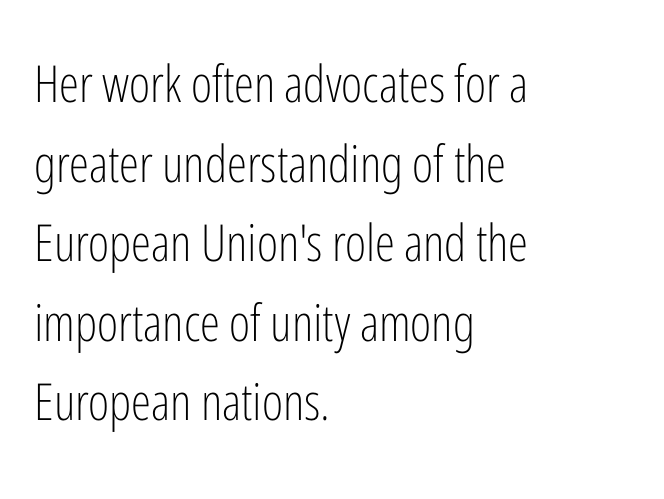
{"serif": "no", "italic": "no", "bold": "no", "weight": "light", "width": "condensed", "stroke_contrast": "low", "x_height": "medium", "monospaced": "no", "underline": "no", "align": "left", "line_spacing": "normal", "line_spacing_ratio": 1.56, "letter_spacing": "normal", "letter_spacing_em": 0.0, "glyph_px": 51}
